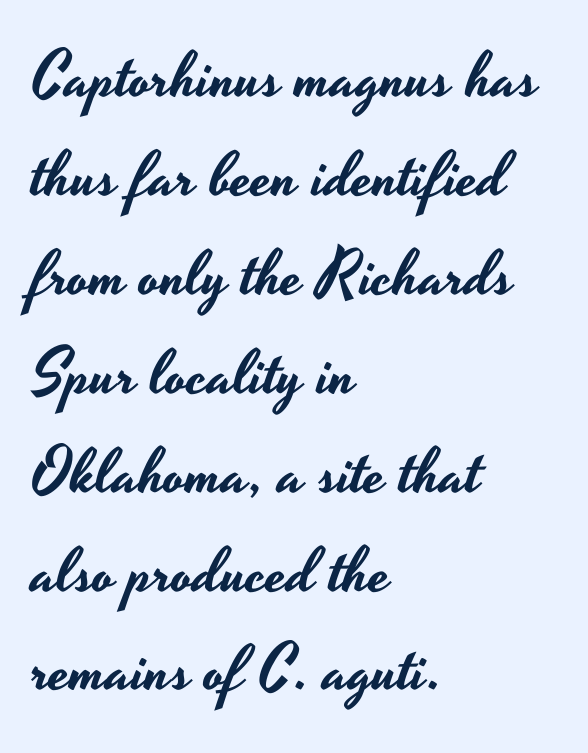
Q: Is the text italic (slanted)? A: Yes.
Q: Is the typeface a serif or a sans-serif typeface? A: Sans-serif.
Q: Is the text underlined? A: No.
Q: How is the paragraph aligned? A: Left-aligned.
Q: Is the spacing between letters normal or unusually wide? A: Normal.
Q: Is the spacing between lines tight, normal or loose? A: Normal.
Q: Width (condensed, normal, or wide)? A: Wide.
Q: Stroke contrast? A: Low.
Q: x-height? A: Small.
Q: Monospaced? A: No.
